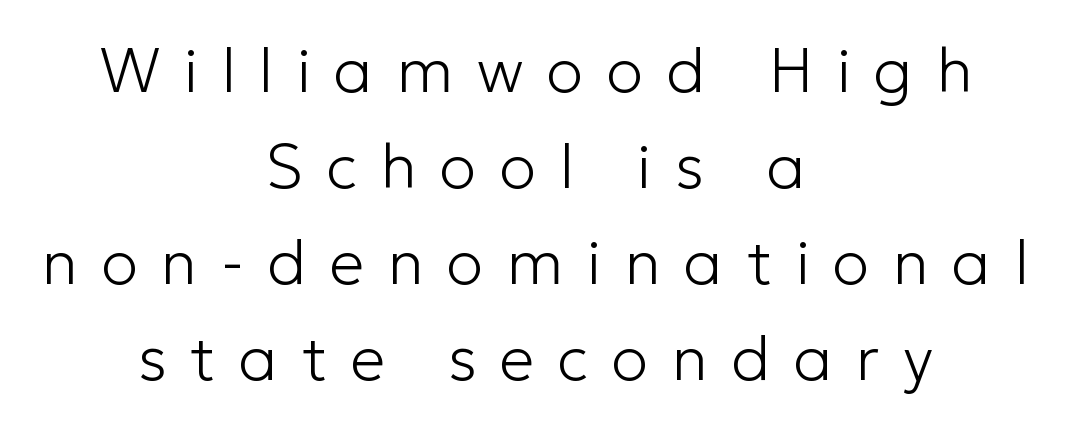
Q: Is the text bold? A: No.
Q: Is the text italic (slanted)? A: No, it is upright.
Q: Is the typeface a serif or a sans-serif typeface? A: Sans-serif.
Q: Is the text underlined? A: No.
Q: How is the paragraph aligned? A: Centered.
Q: Is the spacing between letters normal or unusually wide? A: Unusually wide.
Q: Is the spacing between lines tight, normal or loose? A: Normal.
Q: Width (condensed, normal, or wide)? A: Normal.
Q: Stroke contrast? A: Low.
Q: x-height? A: Medium.
Q: Monospaced? A: No.
